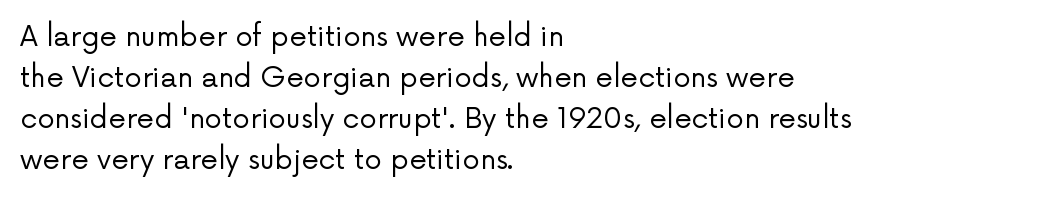
{"serif": "no", "italic": "no", "bold": "no", "weight": "regular", "width": "normal", "stroke_contrast": "low", "x_height": "medium", "monospaced": "no", "underline": "no", "align": "left", "line_spacing": "normal", "line_spacing_ratio": 1.47, "letter_spacing": "normal", "letter_spacing_em": 0.0, "glyph_px": 28}
